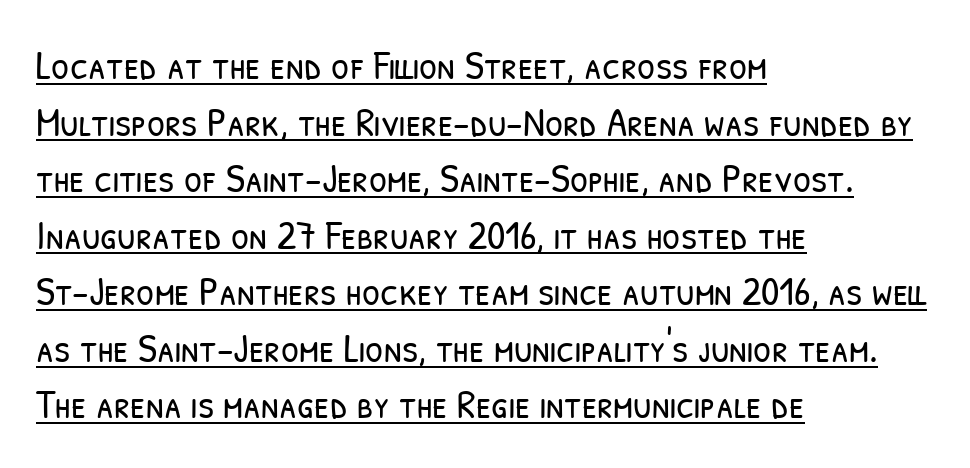
{"serif": "no", "bold": "no", "weight": "light", "width": "condensed", "stroke_contrast": "low", "x_height": "medium", "monospaced": "no", "underline": "yes", "align": "left", "line_spacing": "normal", "line_spacing_ratio": 1.38, "letter_spacing": "normal", "letter_spacing_em": 0.0, "glyph_px": 41}
